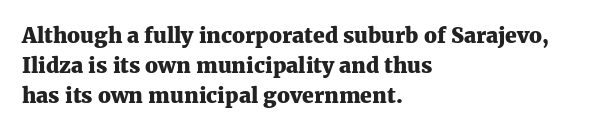
The image shows 21 px bold type, upright; set left-aligned, normal line spacing (1.44x), normal letter spacing, not underlined.
